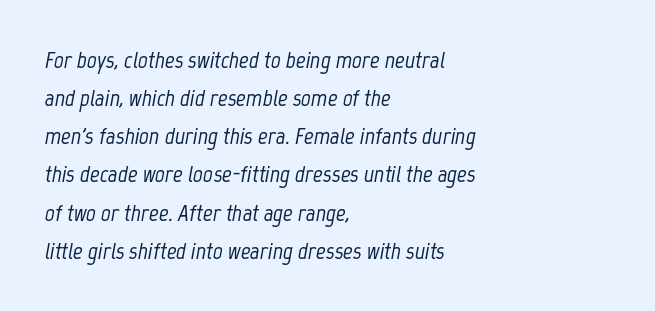
Q: Is the text italic (slanted)? A: Yes, it leans right by about 12 degrees.
Q: Is the text underlined? A: No.
Q: How is the paragraph aligned? A: Left-aligned.
Q: Is the spacing between letters normal or unusually wide? A: Normal.
Q: Is the spacing between lines tight, normal or loose? A: Normal.
